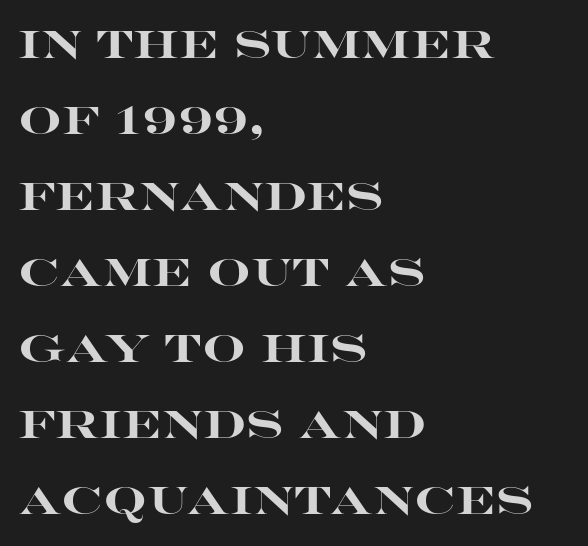
{"italic": "no", "bold": "yes", "weight": "heavy", "width": "wide", "stroke_contrast": "high", "x_height": "large", "monospaced": "no", "underline": "no", "align": "left", "line_spacing": "loose", "line_spacing_ratio": 2.0, "letter_spacing": "normal", "letter_spacing_em": 0.0, "glyph_px": 38}
